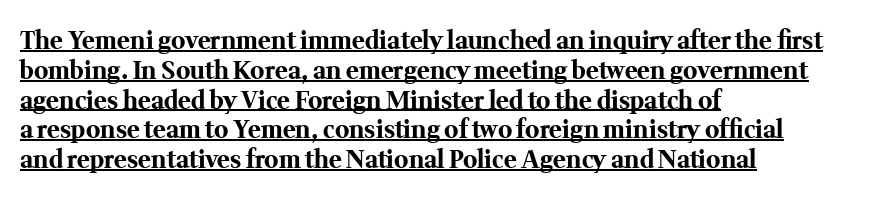
The image shows 24 px bold type, upright; set left-aligned, line spacing 1.24x, normal letter spacing, underlined.
